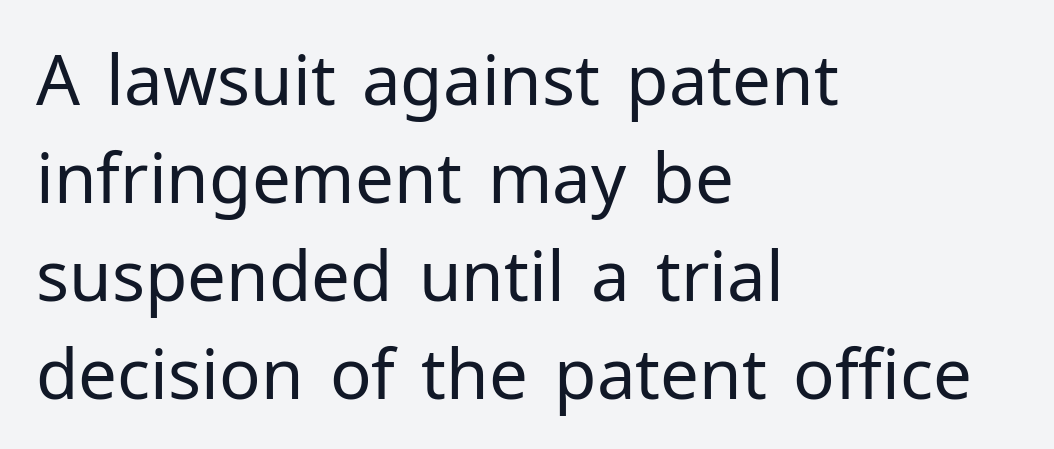
Q: Is the text bold? A: No.
Q: Is the text italic (slanted)? A: No, it is upright.
Q: Is the typeface a serif or a sans-serif typeface? A: Sans-serif.
Q: Is the text underlined? A: No.
Q: How is the paragraph aligned? A: Left-aligned.
Q: Is the spacing between letters normal or unusually wide? A: Normal.
Q: Is the spacing between lines tight, normal or loose? A: Normal.
Q: Width (condensed, normal, or wide)? A: Normal.
Q: Stroke contrast? A: Low.
Q: x-height? A: Medium.
Q: Monospaced? A: No.
